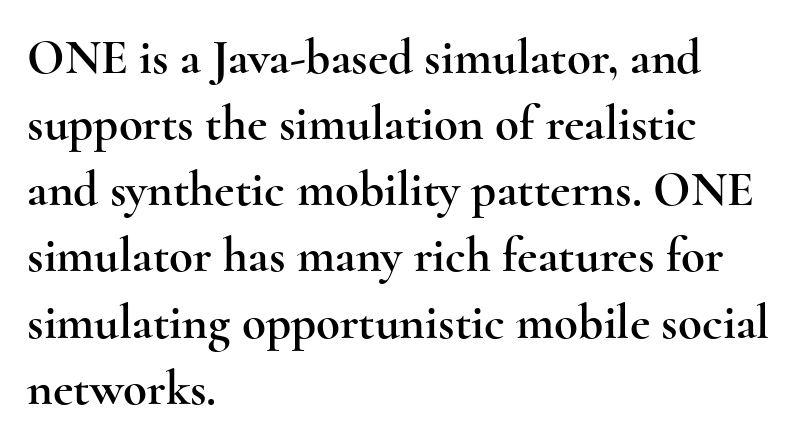
Q: Is the text italic (slanted)? A: No, it is upright.
Q: Is the typeface a serif or a sans-serif typeface? A: Serif.
Q: Is the text underlined? A: No.
Q: How is the paragraph aligned? A: Left-aligned.
Q: Is the spacing between letters normal or unusually wide? A: Normal.
Q: Is the spacing between lines tight, normal or loose? A: Normal.
Q: Width (condensed, normal, or wide)? A: Wide.
Q: x-height? A: Small.
Q: Monospaced? A: No.
